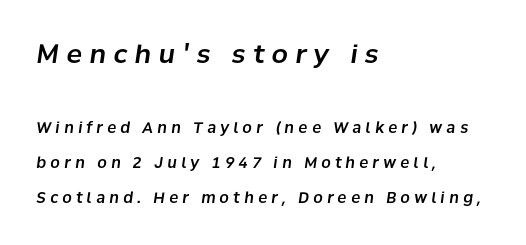
{"italic": "yes", "lean": "right", "slant_degrees": 8, "underline": "no", "align": "left", "line_spacing": "loose", "line_spacing_ratio": 2.33, "letter_spacing": "wide", "letter_spacing_em": 0.29, "larger_block": "first", "size_ratio": 1.73, "glyph_px": 26}
